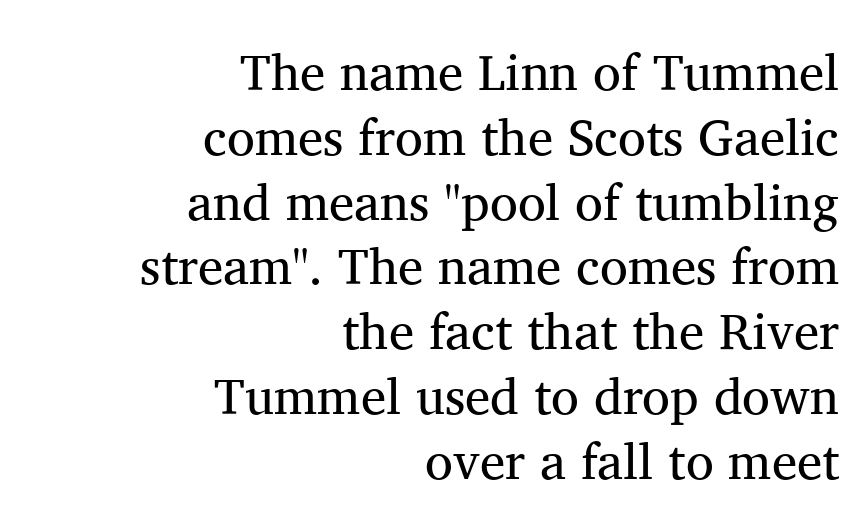
{"serif": "yes", "italic": "no", "bold": "no", "weight": "regular", "width": "normal", "stroke_contrast": "medium", "x_height": "medium", "monospaced": "no", "underline": "no", "align": "right", "line_spacing": "normal", "line_spacing_ratio": 1.27, "letter_spacing": "normal", "letter_spacing_em": 0.0, "glyph_px": 51}
